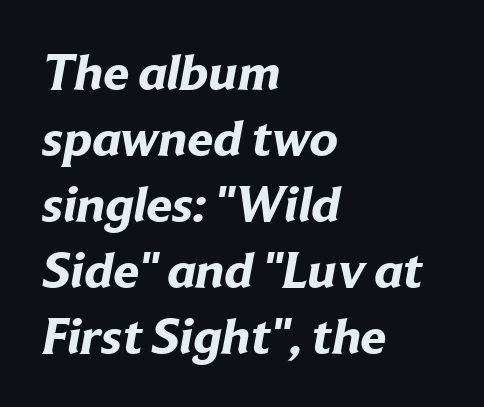
The image shows 52 px bold sans-serif type; set left-aligned, normal line spacing (1.27x), normal letter spacing, not underlined; low stroke contrast and a medium x-height.
